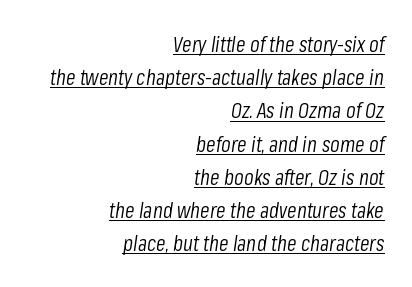
Regular leading. Has an underline been added? It has. Would a proofreader flag this as italicized? Yes. Tracking value appears to be zero — textbook default spacing. No extra ink here — the face is not bold.
